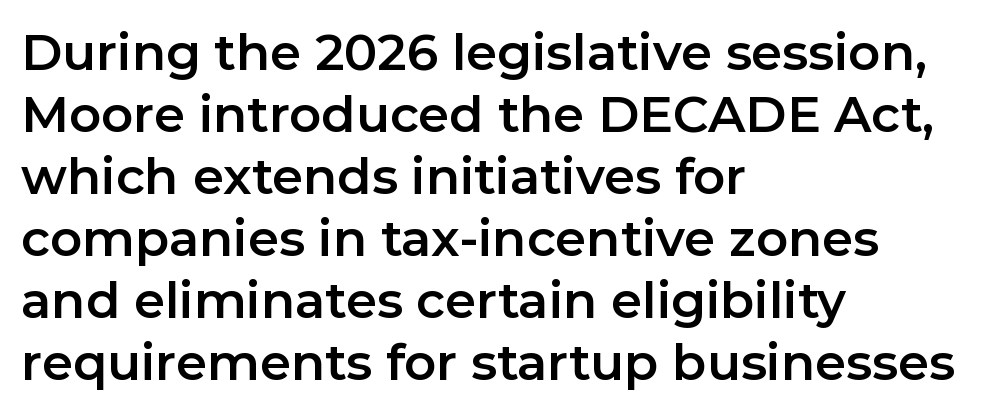
{"serif": "no", "italic": "no", "width": "normal", "stroke_contrast": "low", "x_height": "medium", "monospaced": "no", "underline": "no", "align": "left", "line_spacing_ratio": 1.24, "letter_spacing": "normal", "letter_spacing_em": 0.0, "glyph_px": 50}
